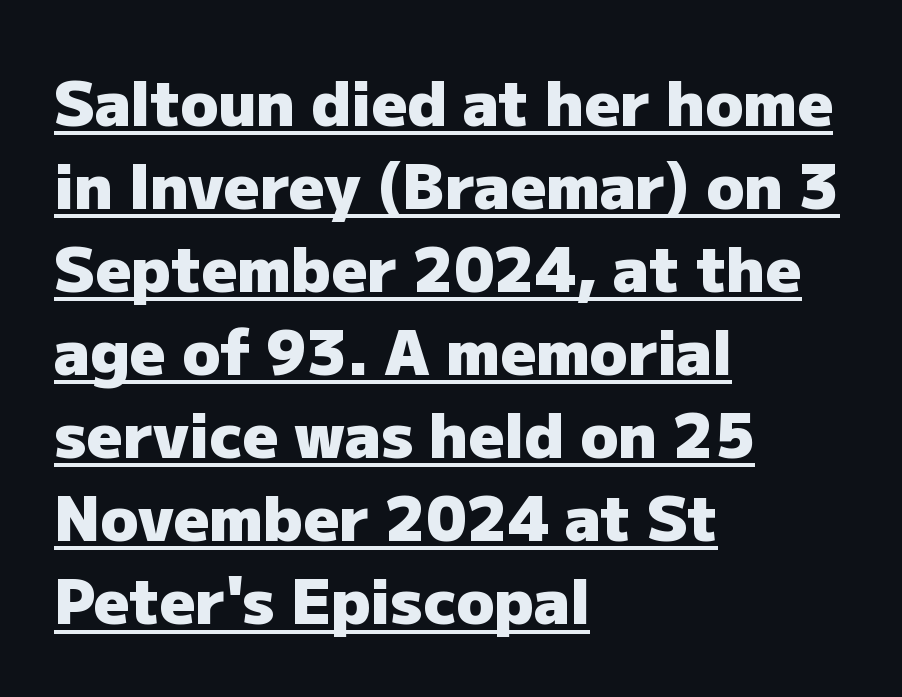
Q: Is the text bold? A: Yes.
Q: Is the text italic (slanted)? A: No, it is upright.
Q: Is the typeface a serif or a sans-serif typeface? A: Sans-serif.
Q: Is the text underlined? A: Yes.
Q: How is the paragraph aligned? A: Left-aligned.
Q: Is the spacing between letters normal or unusually wide? A: Normal.
Q: Is the spacing between lines tight, normal or loose? A: Normal.
Q: Width (condensed, normal, or wide)? A: Normal.
Q: Stroke contrast? A: Low.
Q: x-height? A: Medium.
Q: Monospaced? A: No.
